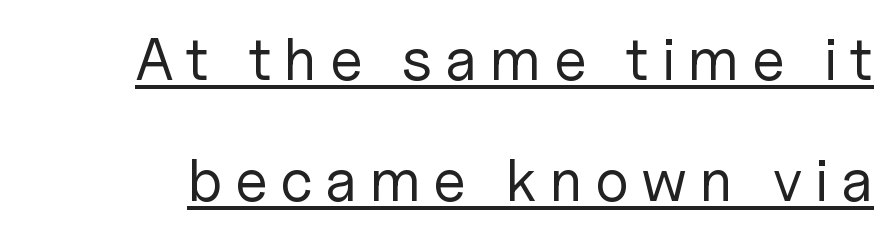
Each new line begins a long way beneath the previous one. The rendered words wear a rule along their underside. No extra ink here — the face is not bold. Does the lettering tilt? It doesn't — this is upright. Does extra space separate the letters? Yes, quite a lot of it.
